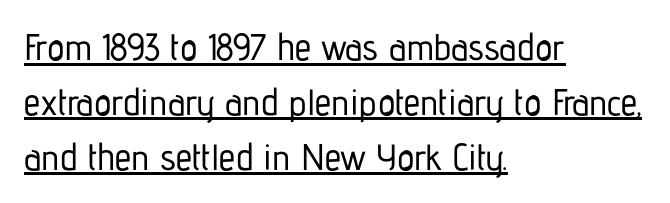
{"serif": "no", "italic": "no", "width": "condensed", "stroke_contrast": "low", "x_height": "medium", "monospaced": "no", "underline": "yes", "align": "left", "line_spacing": "normal", "line_spacing_ratio": 1.48, "letter_spacing": "normal", "letter_spacing_em": 0.0, "glyph_px": 37}
